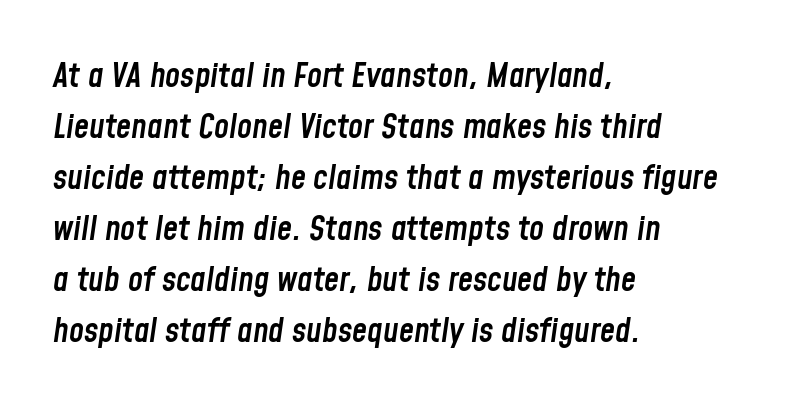
Q: Is the text bold? A: Semi-bold.
Q: Is the text italic (slanted)? A: Yes, it leans right by about 8 degrees.
Q: Is the text underlined? A: No.
Q: How is the paragraph aligned? A: Left-aligned.
Q: Is the spacing between letters normal or unusually wide? A: Normal.
Q: Is the spacing between lines tight, normal or loose? A: Normal.
Q: Width (condensed, normal, or wide)? A: Condensed.
Q: Stroke contrast? A: Low.
Q: x-height? A: Medium.
Q: Monospaced? A: No.
